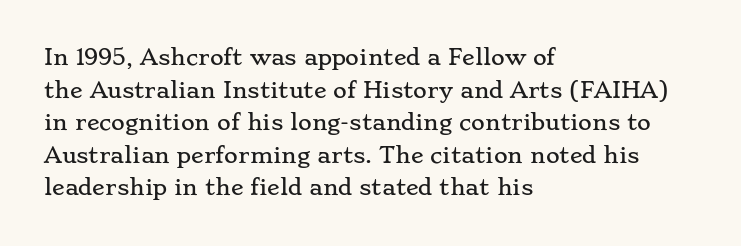
{"italic": "no", "underline": "no", "align": "left", "line_spacing": "normal", "line_spacing_ratio": 1.55, "letter_spacing": "normal", "letter_spacing_em": 0.0, "glyph_px": 21}
